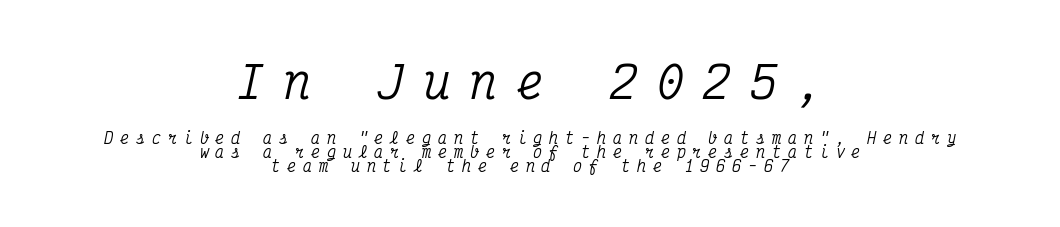
The image shows 44 px condensed serif type, italic (leaning right), monospaced; set centered, tight line spacing (0.95x), unusually wide letter spacing (+0.46 em), not underlined; the first (top) block is 2.93x larger; medium stroke contrast and a medium x-height.
